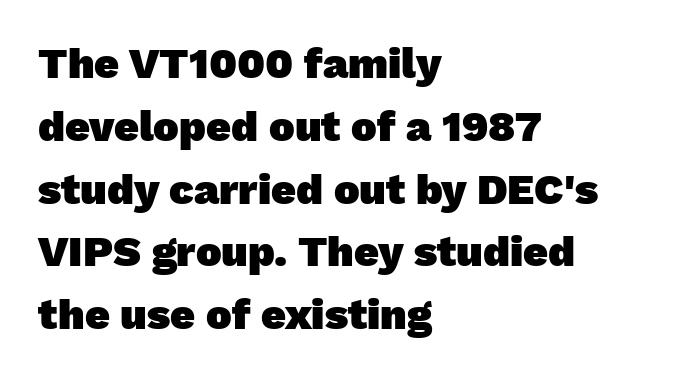
The image shows 43 px heavy sans-serif type; set left-aligned, normal line spacing (1.46x), normal letter spacing, not underlined; low stroke contrast and a medium x-height.
